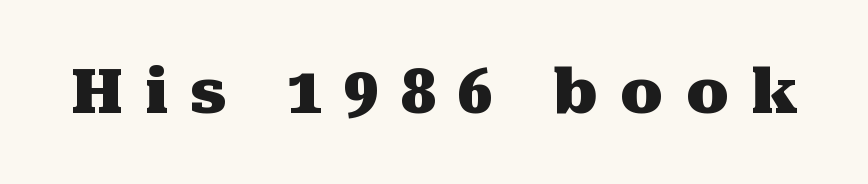
{"serif": "yes", "italic": "no", "bold": "yes", "weight": "heavy", "width": "normal", "stroke_contrast": "medium", "x_height": "medium", "monospaced": "no", "underline": "no", "letter_spacing": "wide", "letter_spacing_em": 0.36, "glyph_px": 62}
